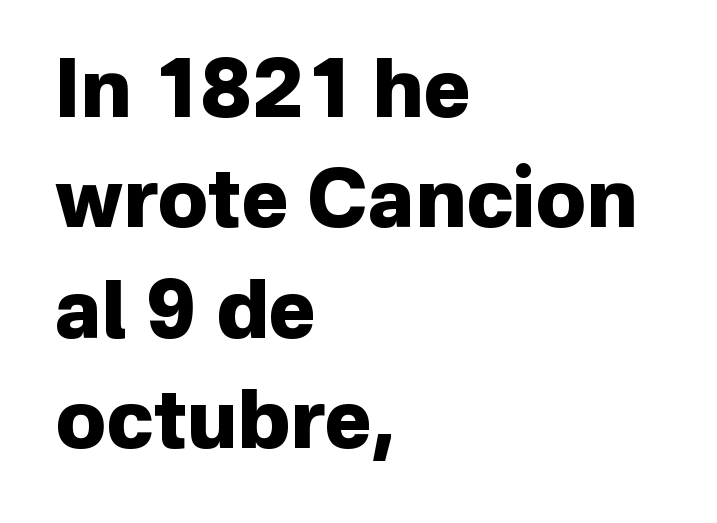
{"serif": "no", "italic": "no", "bold": "yes", "weight": "heavy", "width": "normal", "stroke_contrast": "low", "x_height": "medium", "monospaced": "no", "underline": "no", "align": "left", "line_spacing": "normal", "line_spacing_ratio": 1.38, "letter_spacing": "normal", "letter_spacing_em": 0.0, "glyph_px": 80}
